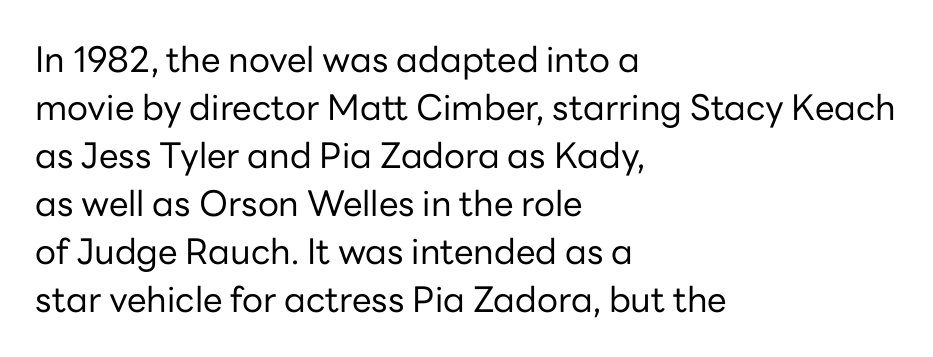
The image shows 35 px regular-weight sans-serif type, upright; set left-aligned, normal line spacing (1.37x), normal letter spacing, not underlined; low stroke contrast and a medium x-height.
